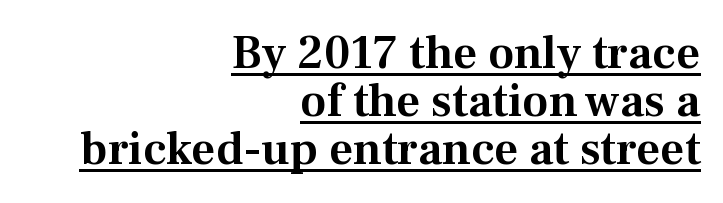
The image shows 47 px serif type, upright; set right-aligned, tight line spacing (1.02x), normal letter spacing, underlined; medium stroke contrast and a medium x-height.
